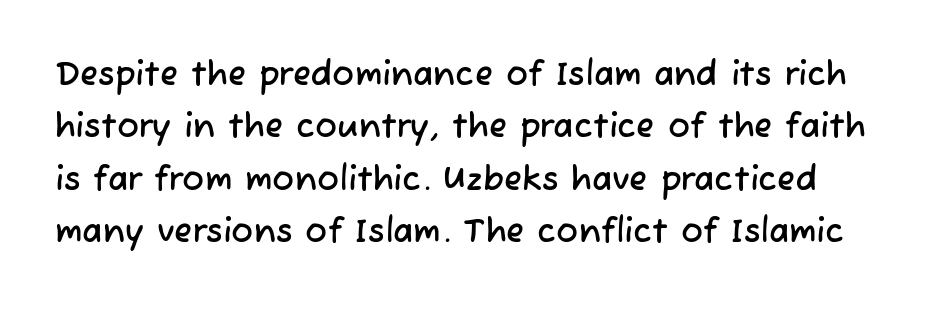
The image shows 33 px sans-serif type; set normal line spacing (1.59x), normal letter spacing, not underlined; low stroke contrast and a medium x-height.
